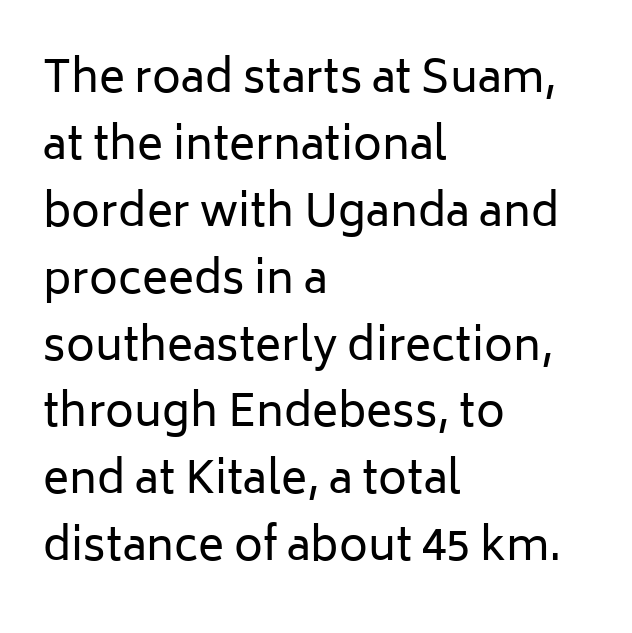
Q: Is the text bold? A: No.
Q: Is the text italic (slanted)? A: No, it is upright.
Q: Is the typeface a serif or a sans-serif typeface? A: Sans-serif.
Q: Is the text underlined? A: No.
Q: How is the paragraph aligned? A: Left-aligned.
Q: Is the spacing between letters normal or unusually wide? A: Normal.
Q: Is the spacing between lines tight, normal or loose? A: Normal.
Q: Width (condensed, normal, or wide)? A: Normal.
Q: Stroke contrast? A: Low.
Q: x-height? A: Medium.
Q: Monospaced? A: No.
